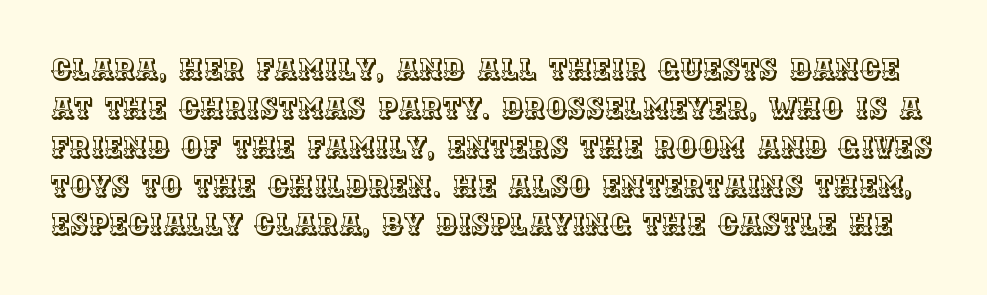
The image shows 29 px text type, upright; set normal line spacing (1.34x), normal letter spacing, not underlined; a large x-height.
